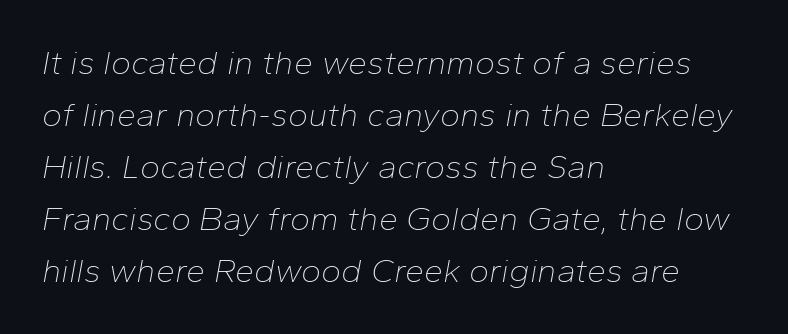
The image shows 34 px thin type, italic (leaning right); set left-aligned, normal line spacing (1.53x), normal letter spacing, not underlined; low stroke contrast and a medium x-height.
